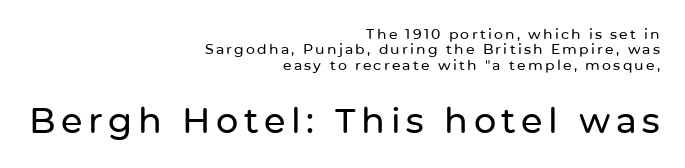
Q: Is the text italic (slanted)? A: No, it is upright.
Q: Is the typeface a serif or a sans-serif typeface? A: Sans-serif.
Q: Is the text underlined? A: No.
Q: How is the paragraph aligned? A: Right-aligned.
Q: Is the spacing between lines tight, normal or loose? A: Tight.
Q: Which block of text is set in a larger size, the first (top) or the second (bottom)? A: The second (bottom) one.
Q: Width (condensed, normal, or wide)? A: Normal.
Q: Stroke contrast? A: Low.
Q: x-height? A: Medium.
Q: Monospaced? A: No.
